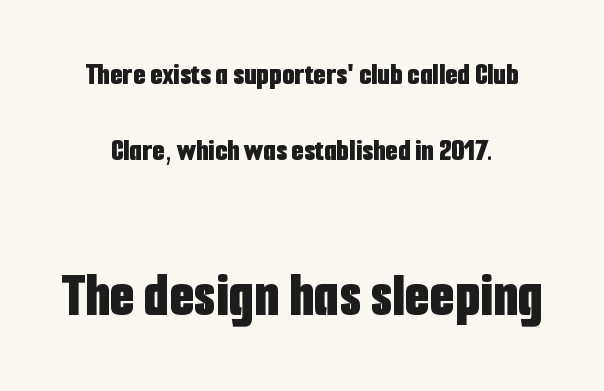
The image shows 64 px bold, condensed sans-serif type, upright; set centered, loose line spacing (2.36x), normal letter spacing, not underlined; the second (bottom) block is 2.0x larger; low stroke contrast and a medium x-height.
